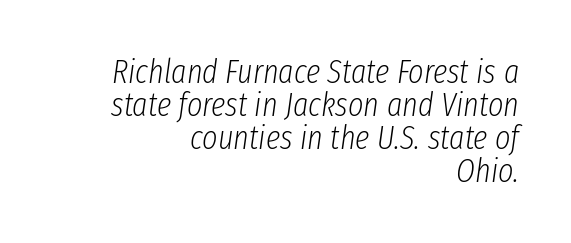
{"italic": "yes", "lean": "right", "slant_degrees": 8, "bold": "no", "weight": "light", "width": "condensed", "stroke_contrast": "low", "x_height": "medium", "monospaced": "no", "underline": "no", "align": "right", "line_spacing": "tight", "line_spacing_ratio": 1.0, "letter_spacing": "normal", "letter_spacing_em": 0.0, "glyph_px": 33}
